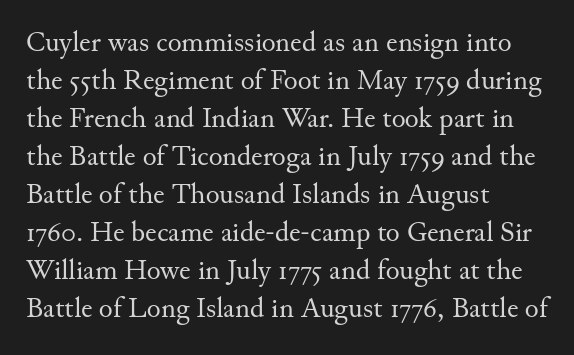
Q: Is the text bold? A: No.
Q: Is the text italic (slanted)? A: No, it is upright.
Q: Is the typeface a serif or a sans-serif typeface? A: Serif.
Q: Is the text underlined? A: No.
Q: How is the paragraph aligned? A: Left-aligned.
Q: Is the spacing between letters normal or unusually wide? A: Normal.
Q: Is the spacing between lines tight, normal or loose? A: Normal.
Q: Width (condensed, normal, or wide)? A: Normal.
Q: Stroke contrast? A: Medium.
Q: x-height? A: Small.
Q: Monospaced? A: No.
